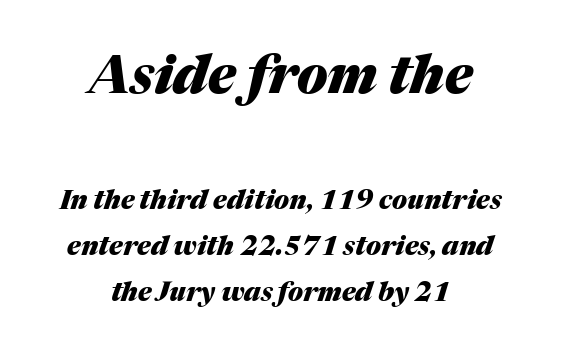
Q: Is the text bold? A: Yes.
Q: Is the text italic (slanted)? A: Yes, it leans right by about 17 degrees.
Q: Is the text underlined? A: No.
Q: How is the paragraph aligned? A: Centered.
Q: Is the spacing between letters normal or unusually wide? A: Normal.
Q: Which block of text is set in a larger size, the first (top) or the second (bottom)? A: The first (top) one.
Q: Width (condensed, normal, or wide)? A: Normal.
Q: Stroke contrast? A: Medium.
Q: x-height? A: Medium.
Q: Monospaced? A: No.
